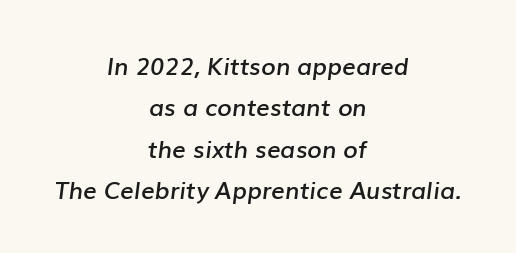
{"italic": "yes", "lean": "right", "slant_degrees": 7, "bold": "semi", "underline": "no", "align": "center", "line_spacing_ratio": 1.72, "letter_spacing": "normal", "letter_spacing_em": 0.0, "glyph_px": 24}
